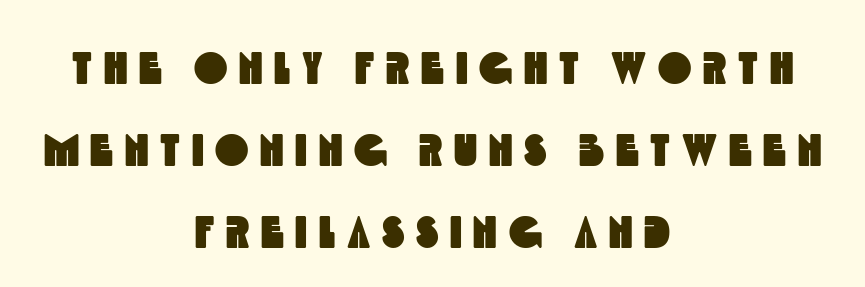
Q: Is the typeface a serif or a sans-serif typeface? A: Sans-serif.
Q: Is the text underlined? A: No.
Q: How is the paragraph aligned? A: Centered.
Q: Is the spacing between letters normal or unusually wide? A: Unusually wide.
Q: Width (condensed, normal, or wide)? A: Condensed.
Q: x-height? A: Large.
Q: Monospaced? A: No.
